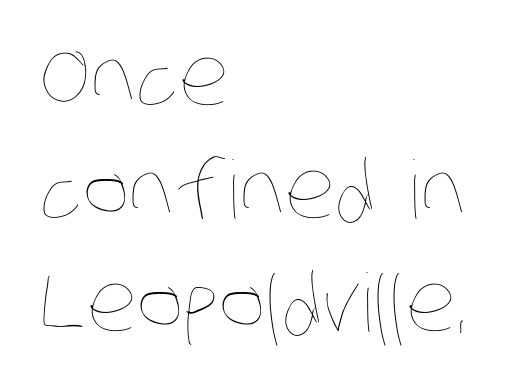
{"bold": "no", "weight": "thin", "width": "condensed", "stroke_contrast": "low", "x_height": "large", "monospaced": "no", "underline": "no", "align": "left", "line_spacing": "normal", "line_spacing_ratio": 1.41, "letter_spacing": "normal", "letter_spacing_em": 0.0, "glyph_px": 80}
